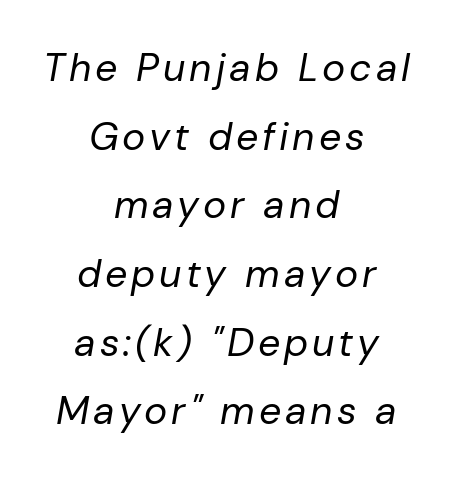
Q: Is the text bold? A: No.
Q: Is the text italic (slanted)? A: Yes, it leans right by about 10 degrees.
Q: Is the text underlined? A: No.
Q: How is the paragraph aligned? A: Centered.
Q: Width (condensed, normal, or wide)? A: Normal.
Q: Stroke contrast? A: Low.
Q: x-height? A: Medium.
Q: Monospaced? A: No.
